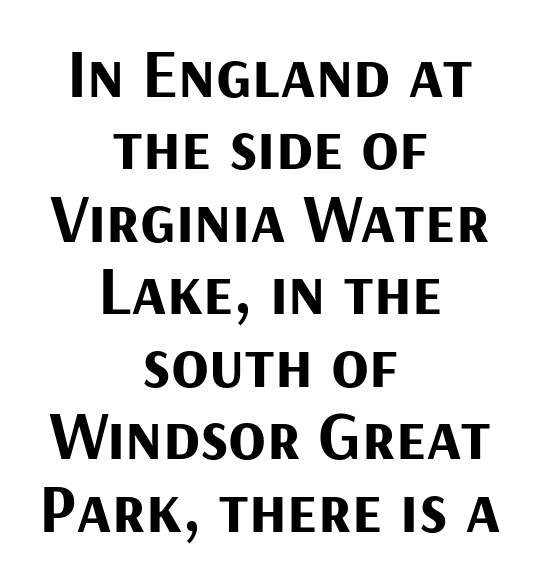
{"serif": "no", "italic": "no", "bold": "yes", "weight": "bold", "width": "normal", "stroke_contrast": "medium", "x_height": "medium", "monospaced": "no", "underline": "no", "align": "center", "line_spacing": "tight", "line_spacing_ratio": 1.05, "letter_spacing": "normal", "letter_spacing_em": 0.0, "glyph_px": 69}
